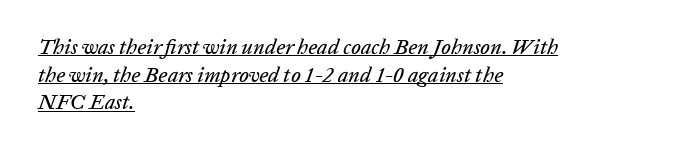
This block has exactly the height ordinary leading produces. A student would call this left alignment; a typographer would say flush left, rag right. Tracking here is standard; glyphs follow each other at the usual distance. In terms of posture, this sample is oblique. Honestly, the underline is the first thing you notice here.
